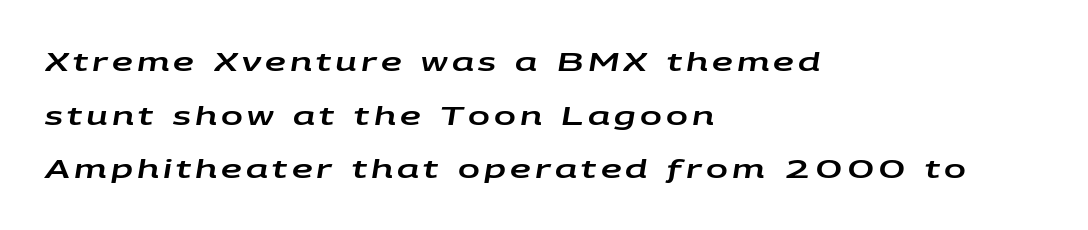
{"italic": "yes", "lean": "right", "slant_degrees": 9, "underline": "no", "align": "left", "line_spacing": "loose", "line_spacing_ratio": 2.06, "glyph_px": 26}
